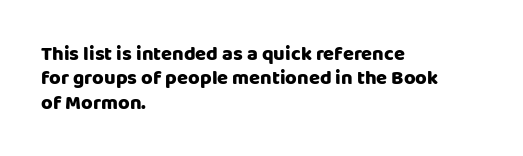
{"italic": "no", "underline": "no", "align": "left", "line_spacing_ratio": 1.22, "letter_spacing": "normal", "letter_spacing_em": 0.0, "glyph_px": 20}
